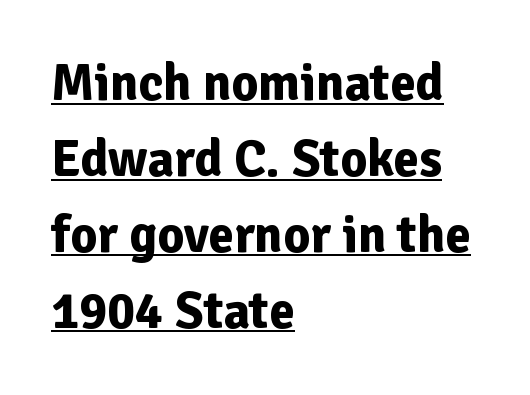
{"serif": "no", "italic": "no", "bold": "yes", "weight": "bold", "width": "normal", "stroke_contrast": "low", "x_height": "medium", "monospaced": "no", "underline": "yes", "align": "left", "line_spacing": "normal", "line_spacing_ratio": 1.46, "letter_spacing": "normal", "letter_spacing_em": 0.0, "glyph_px": 52}
